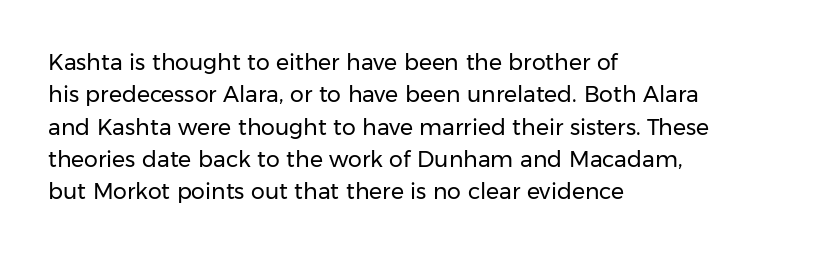
Q: Is the text bold? A: No.
Q: Is the text italic (slanted)? A: No, it is upright.
Q: Is the text underlined? A: No.
Q: How is the paragraph aligned? A: Left-aligned.
Q: Is the spacing between letters normal or unusually wide? A: Normal.
Q: Is the spacing between lines tight, normal or loose? A: Normal.
